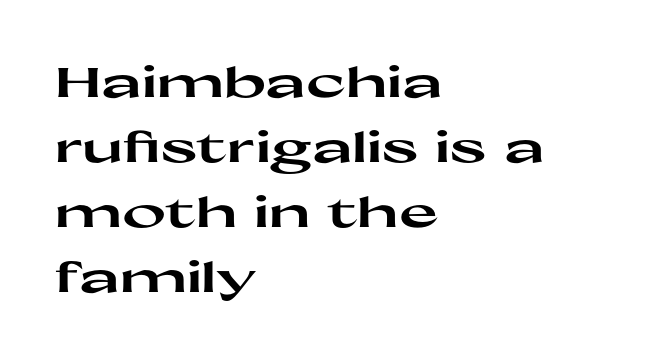
The image shows 42 px heavy, wide sans-serif type, upright; set left-aligned, normal line spacing (1.55x), normal letter spacing, not underlined; high stroke contrast and a medium x-height.
